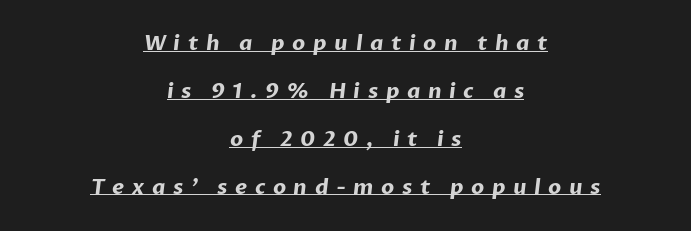
Q: Is the text bold? A: Yes.
Q: Is the text underlined? A: Yes.
Q: How is the paragraph aligned? A: Centered.
Q: Is the spacing between letters normal or unusually wide? A: Unusually wide.
Q: Is the spacing between lines tight, normal or loose? A: Loose.
